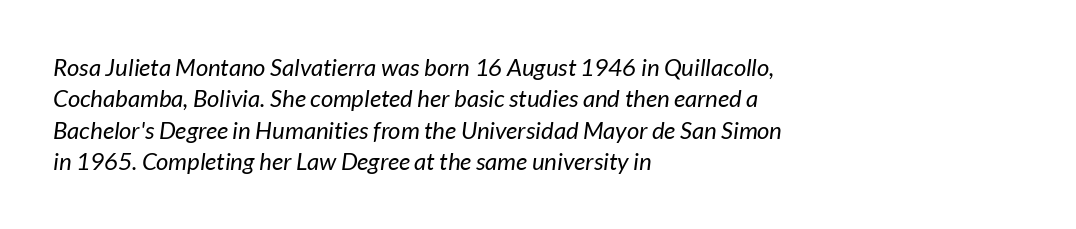
The space between consecutive lines is moderate. Letters have the restrained weight of plain body copy at most. Caption: multi-line text, flush left, ragged right. You could call the tracking neutral — neither tight nor loose. The space directly below the letters is spotless.
